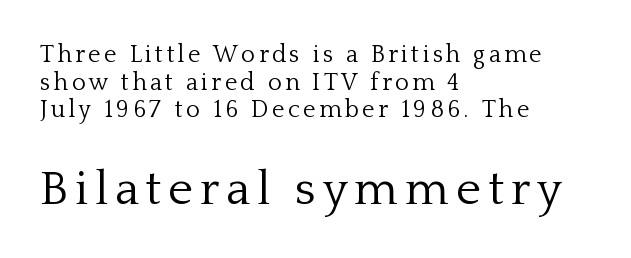
{"serif": "yes", "italic": "no", "bold": "no", "weight": "light", "width": "normal", "stroke_contrast": "low", "x_height": "medium", "monospaced": "no", "underline": "no", "align": "left", "line_spacing": "tight", "line_spacing_ratio": 1.15, "larger_block": "second", "size_ratio": 2.0, "glyph_px": 48}
